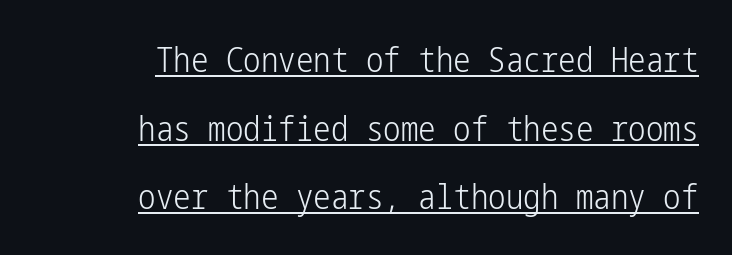
{"serif": "no", "italic": "no", "bold": "no", "weight": "light", "width": "condensed", "stroke_contrast": "low", "x_height": "medium", "underline": "yes", "align": "right", "line_spacing": "loose", "line_spacing_ratio": 1.96, "letter_spacing": "normal", "letter_spacing_em": 0.0, "glyph_px": 35}
